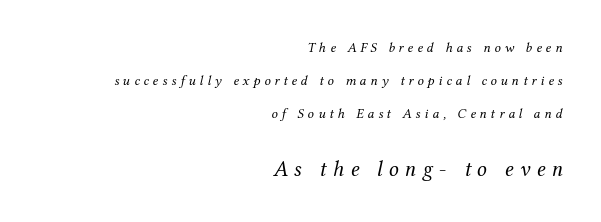
The image shows 22 px text type, italic (leaning right); set right-aligned, loose line spacing (2.37x), unusually wide letter spacing (+0.28 em), not underlined; the second (bottom) block is 1.57x larger.
